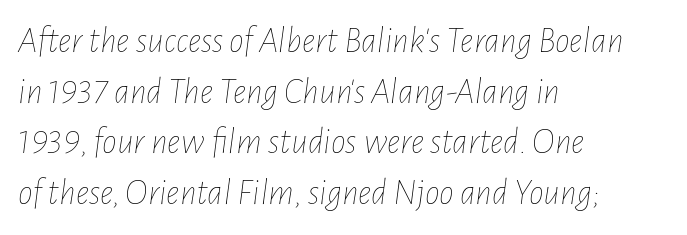
{"italic": "yes", "lean": "right", "slant_degrees": 7, "bold": "no", "weight": "thin", "width": "condensed", "stroke_contrast": "low", "x_height": "medium", "monospaced": "no", "underline": "no", "align": "left", "line_spacing": "normal", "line_spacing_ratio": 1.37, "letter_spacing": "normal", "letter_spacing_em": 0.0, "glyph_px": 37}
